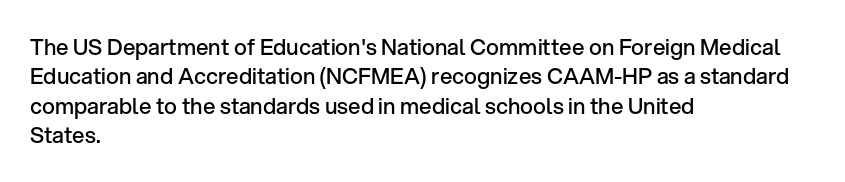
Q: Is the text bold? A: Semi-bold.
Q: Is the text italic (slanted)? A: No, it is upright.
Q: Is the text underlined? A: No.
Q: How is the paragraph aligned? A: Left-aligned.
Q: Is the spacing between letters normal or unusually wide? A: Normal.
Q: Is the spacing between lines tight, normal or loose? A: Normal.
